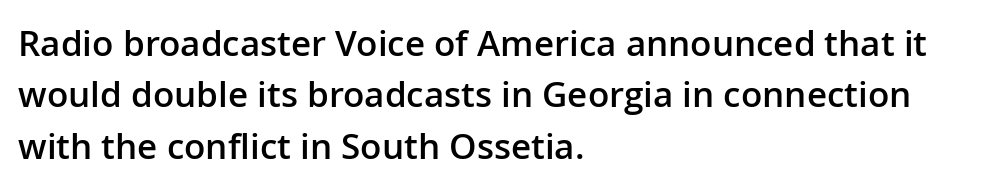
Each new line begins a customary step beneath the previous one. These lines carry some extra weight — a demibold, not a full bold. Classification — sans serif. Clear beneath every line of the passage. The face used here is proportionally spaced, like ordinary book or web type. Typeset ragged right — the left edge is the straight one.
